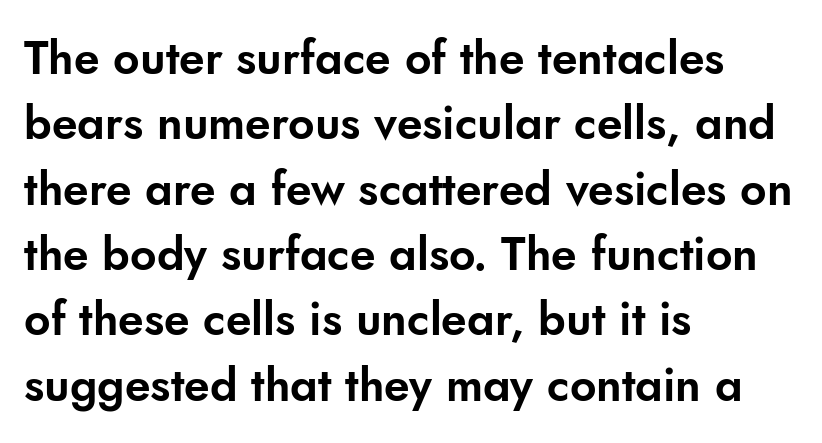
Q: Is the text italic (slanted)? A: No, it is upright.
Q: Is the typeface a serif or a sans-serif typeface? A: Sans-serif.
Q: Is the text underlined? A: No.
Q: How is the paragraph aligned? A: Left-aligned.
Q: Is the spacing between letters normal or unusually wide? A: Normal.
Q: Is the spacing between lines tight, normal or loose? A: Normal.
Q: Width (condensed, normal, or wide)? A: Normal.
Q: Stroke contrast? A: Low.
Q: x-height? A: Small.
Q: Monospaced? A: No.
